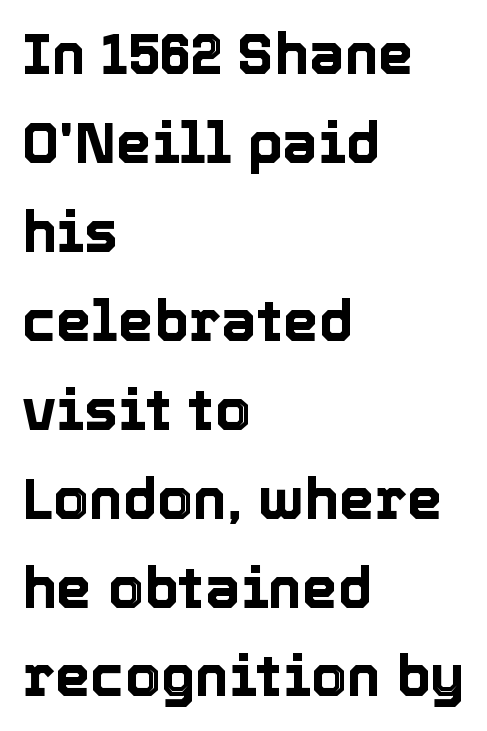
The image shows 57 px text type, upright; set left-aligned, normal line spacing (1.56x), normal letter spacing, not underlined; a medium x-height.
